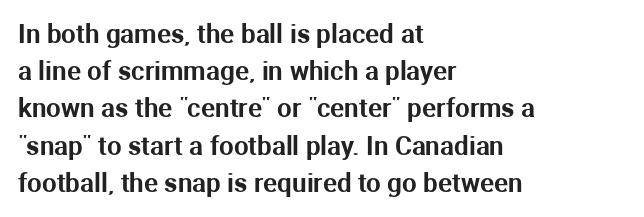
The image shows 26 px text type, upright; set left-aligned, normal line spacing (1.43x), normal letter spacing, not underlined.
